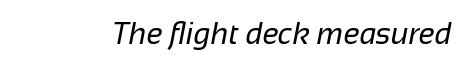
No word sits above an underline. Unbolded letterforms with no extra heft. Note the varied advance widths — an 'i' is clearly narrower than an 'm'. These lines keep a tight, regular rhythm from letter to letter.
